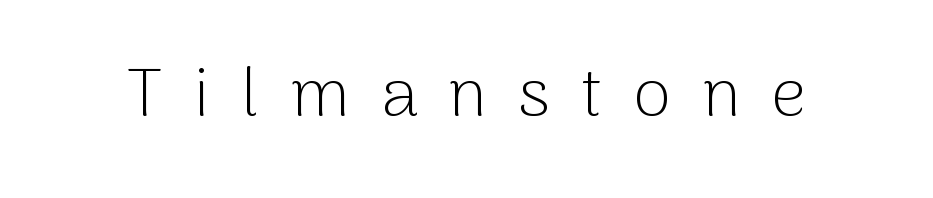
Each letter's strokes conclude bluntly, with no projecting serifs. Look at the tracking — it's clearly loosened, letters drifting apart. On a weight scale, this lands at 450 or below. The space beneath each line is pristine and unruled.
